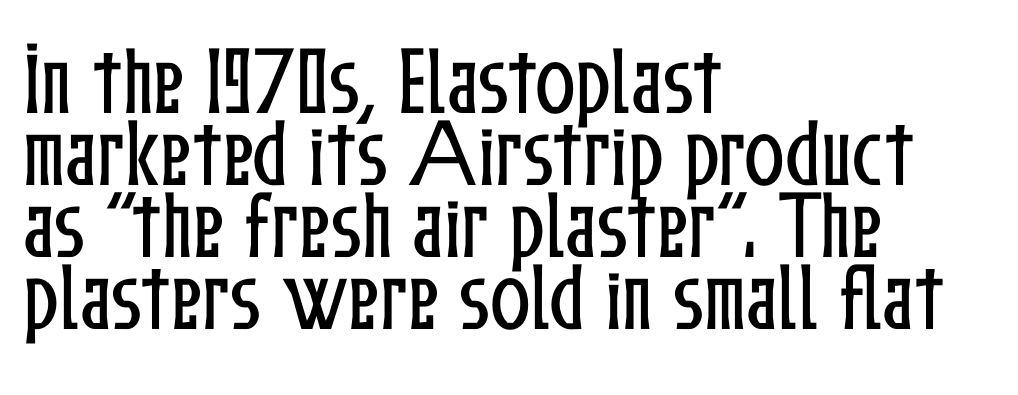
Q: Is the text italic (slanted)? A: No, it is upright.
Q: Is the text underlined? A: No.
Q: How is the paragraph aligned? A: Left-aligned.
Q: Is the spacing between letters normal or unusually wide? A: Normal.
Q: Is the spacing between lines tight, normal or loose? A: Tight.
Q: Width (condensed, normal, or wide)? A: Condensed.
Q: Stroke contrast? A: Low.
Q: x-height? A: Medium.
Q: Monospaced? A: No.
